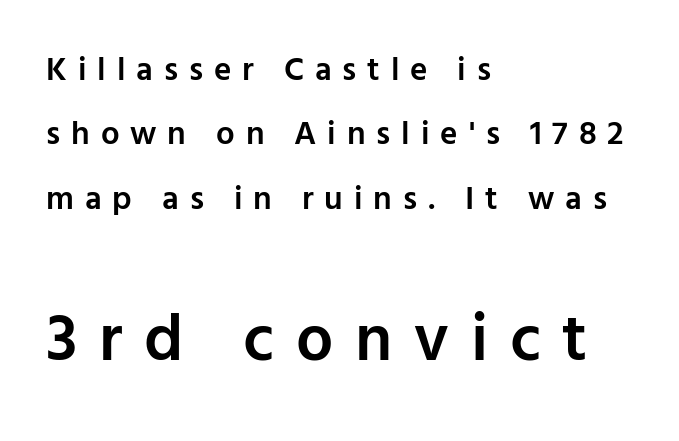
Weight check: semibold — heavier than regular, not quite bold. Each word looks stretched out because of the extra space between its letters. These lines are rendered in a variable-pitch font. It's the straight-up-and-down kind of type.
